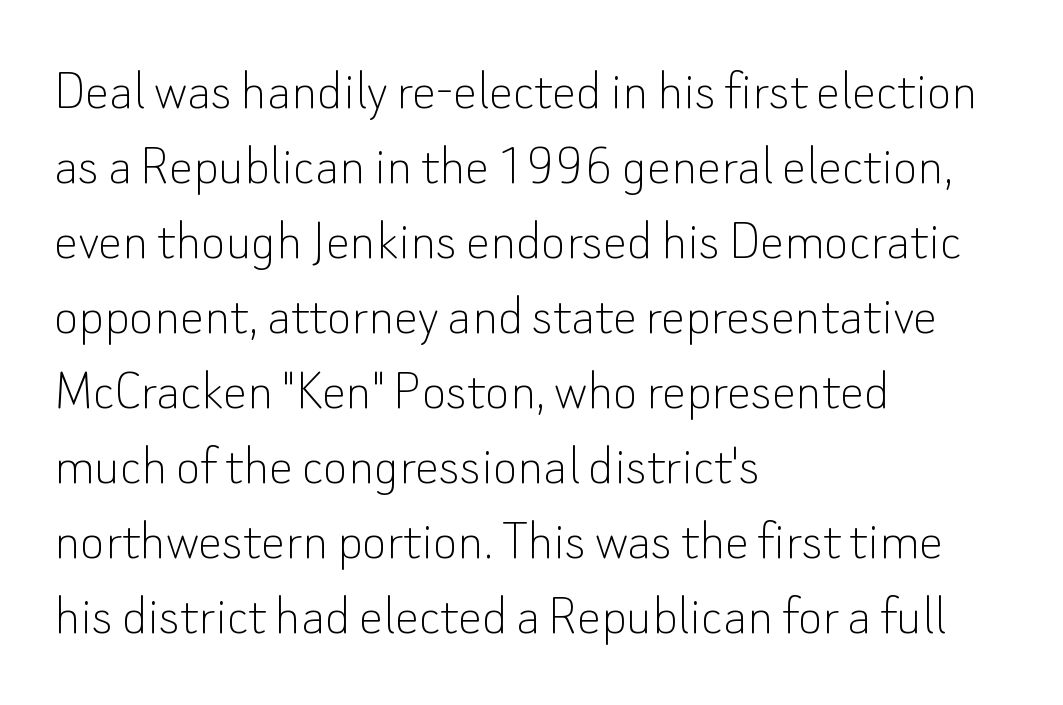
Q: Is the text bold? A: No.
Q: Is the text italic (slanted)? A: No, it is upright.
Q: Is the typeface a serif or a sans-serif typeface? A: Sans-serif.
Q: Is the text underlined? A: No.
Q: How is the paragraph aligned? A: Left-aligned.
Q: Is the spacing between letters normal or unusually wide? A: Normal.
Q: Is the spacing between lines tight, normal or loose? A: Normal.
Q: Width (condensed, normal, or wide)? A: Normal.
Q: Stroke contrast? A: Low.
Q: x-height? A: Small.
Q: Monospaced? A: No.
